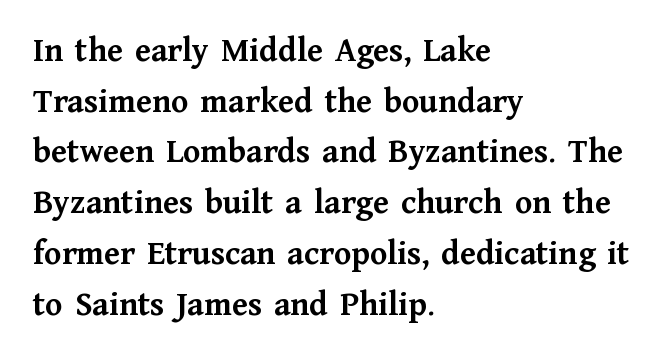
The image shows 35 px semibold serif type, upright; set left-aligned, normal line spacing (1.45x), normal letter spacing, not underlined; medium stroke contrast and a medium x-height.
